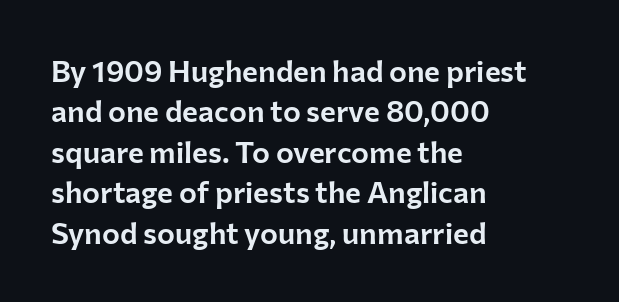
{"serif": "no", "italic": "no", "width": "normal", "stroke_contrast": "low", "x_height": "medium", "monospaced": "no", "underline": "no", "align": "left", "line_spacing": "normal", "line_spacing_ratio": 1.35, "letter_spacing": "normal", "letter_spacing_em": 0.0, "glyph_px": 30}
